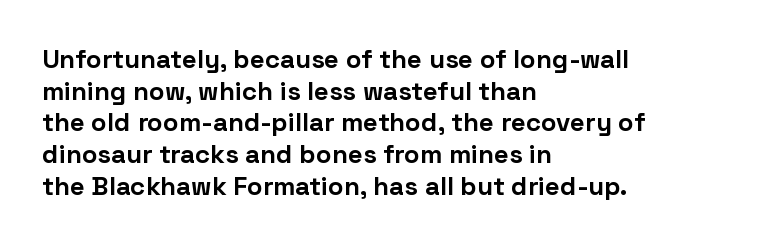
The image shows 26 px bold type, upright; set left-aligned, line spacing 1.22x, normal letter spacing, not underlined.
